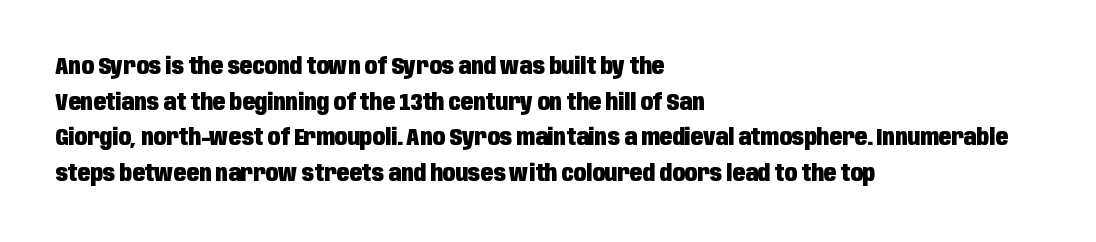
{"italic": "no", "bold": "yes", "underline": "no", "align": "left", "line_spacing": "normal", "line_spacing_ratio": 1.55, "letter_spacing": "normal", "letter_spacing_em": 0.0, "glyph_px": 23}
